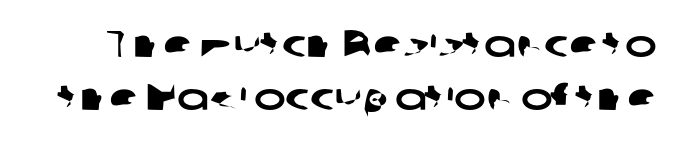
The image shows 38 px wide sans-serif type; set normal line spacing (1.39x), normal letter spacing, not underlined; low stroke contrast and a medium x-height.
